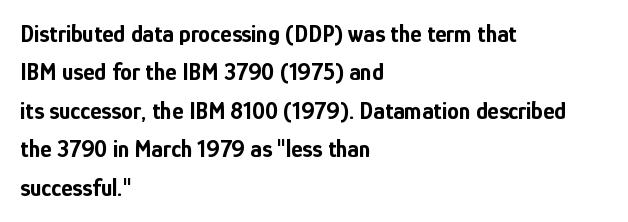
Q: Is the text bold? A: Yes.
Q: Is the text italic (slanted)? A: No, it is upright.
Q: Is the text underlined? A: No.
Q: How is the paragraph aligned? A: Left-aligned.
Q: Is the spacing between letters normal or unusually wide? A: Normal.
Q: Is the spacing between lines tight, normal or loose? A: Normal.
